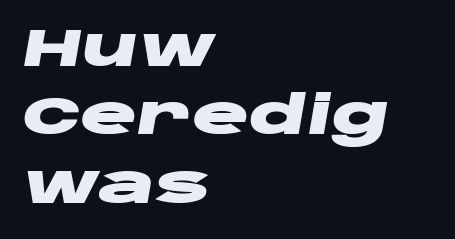
Plain, unruled lines of type. The rendering uses natural spacing where letterforms have individual widths. Glyph-to-glyph distance matches everyday printed text. The passage shown is emphatically bold.
